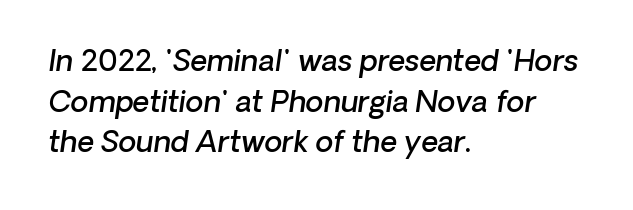
Q: Is the text bold? A: Semi-bold.
Q: Is the text italic (slanted)? A: Yes, it leans right by about 8 degrees.
Q: Is the text underlined? A: No.
Q: How is the paragraph aligned? A: Left-aligned.
Q: Is the spacing between letters normal or unusually wide? A: Normal.
Q: Is the spacing between lines tight, normal or loose? A: Normal.
Q: Width (condensed, normal, or wide)? A: Normal.
Q: Stroke contrast? A: Low.
Q: x-height? A: Medium.
Q: Monospaced? A: No.
